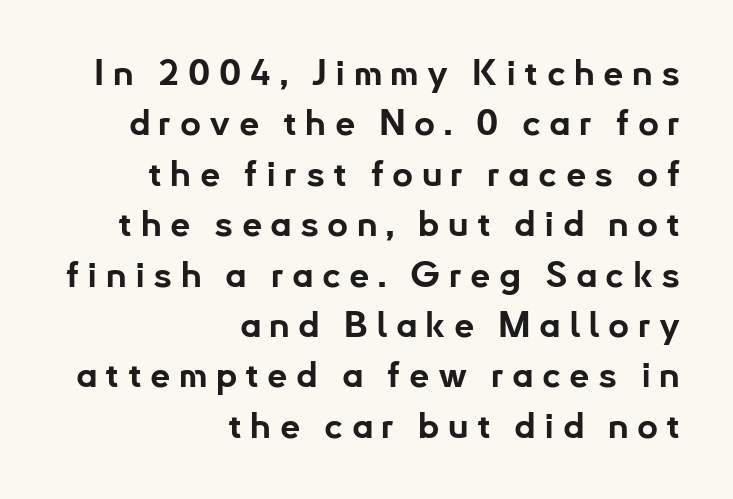
Evenly set lines give the paragraph a standard silhouette. One-word summary of the alignment: right. Underline: absent. Examine the stroke ends and you'll find no serifs.
